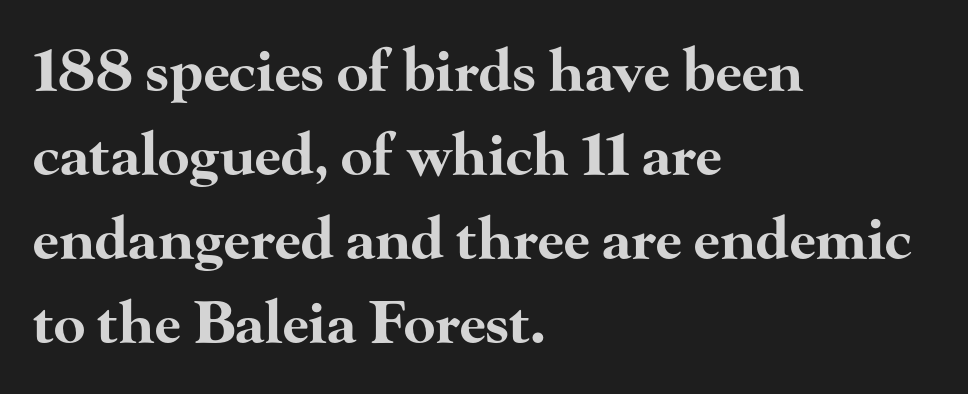
The lines are quadded left. What kind of face is this? One with serifs. Vertical spacing — default. Note the varied advance widths — an 'i' is clearly narrower than an 'm'.
